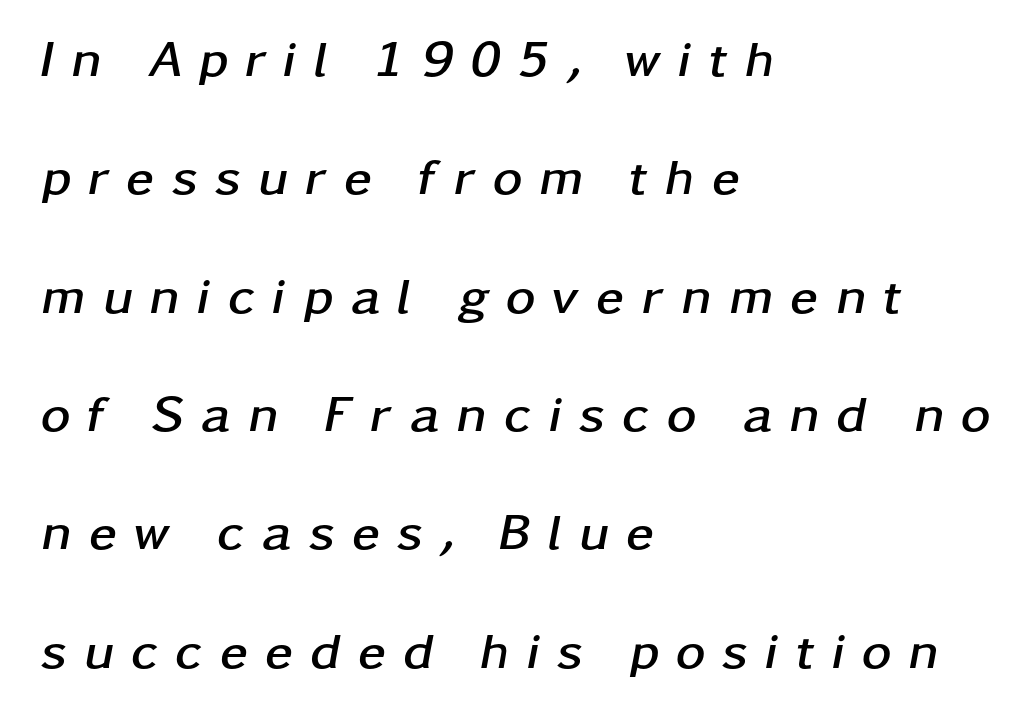
{"italic": "yes", "lean": "right", "slant_degrees": 11, "bold": "yes", "weight": "semibold", "width": "wide", "stroke_contrast": "low", "x_height": "medium", "monospaced": "no", "underline": "no", "align": "left", "line_spacing": "loose", "line_spacing_ratio": 2.32, "letter_spacing": "wide", "letter_spacing_em": 0.33, "glyph_px": 51}
